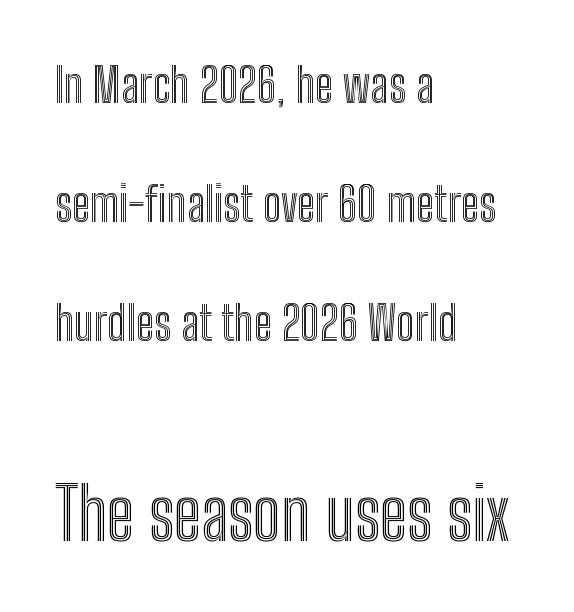
The image shows 72 px condensed type, upright; set left-aligned, loose line spacing (2.48x), normal letter spacing, not underlined; the second (bottom) block is 1.5x larger; a medium x-height.
